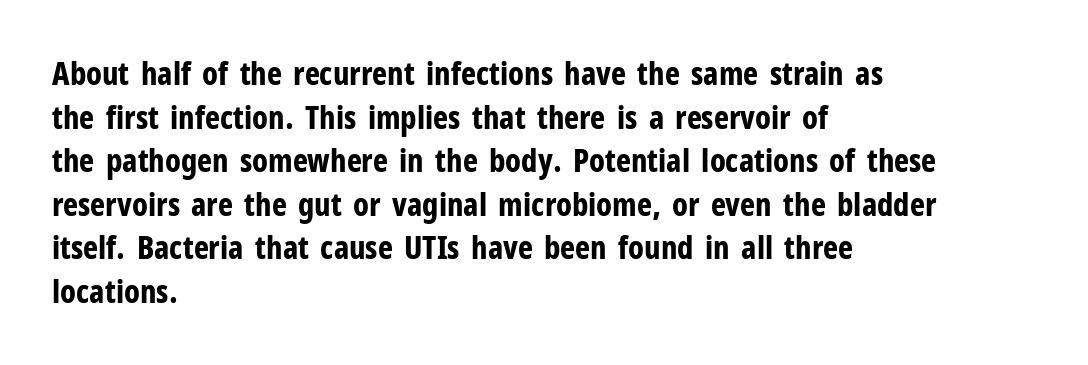
Default kerning and tracking; the words read as compact shapes. This sample is left-justified, so line endings fall wherever the words run out. Here the designer chose a conventional face with non-uniform glyph widths. The letters stand straight up with perfectly vertical stems. The font is running at its bold setting. The area under the type is left untouched.
